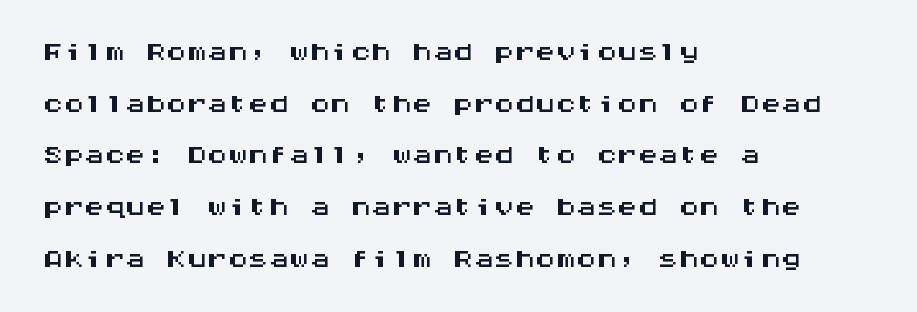
Each line starts at the same left margin while the right side varies. Note the uniform advance width — an 'i' takes as much space as an 'm'. The type is set solid horizontally, with unmodified tracking. Letters rest on an invisible, unmarked baseline.
